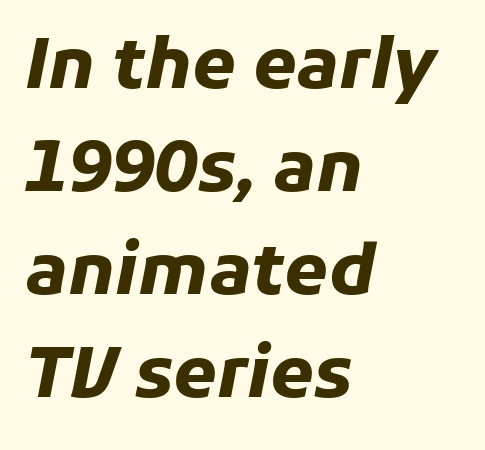
{"italic": "yes", "lean": "right", "slant_degrees": 11, "bold": "yes", "weight": "heavy", "width": "normal", "stroke_contrast": "low", "x_height": "medium", "monospaced": "no", "underline": "no", "align": "left", "line_spacing": "normal", "line_spacing_ratio": 1.47, "letter_spacing": "normal", "letter_spacing_em": 0.0, "glyph_px": 70}
